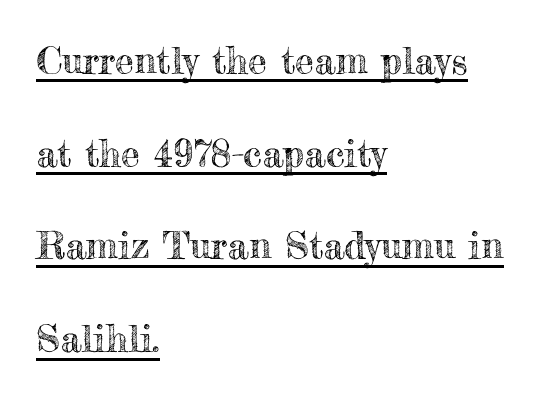
{"italic": "no", "width": "normal", "x_height": "small", "monospaced": "no", "underline": "yes", "align": "left", "line_spacing": "loose", "line_spacing_ratio": 2.44, "letter_spacing": "normal", "letter_spacing_em": 0.0, "glyph_px": 38}
